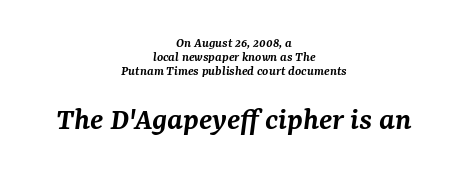
The image shows 33 px semibold serif type, italic (leaning right); set centered, tight line spacing (1.0x), normal letter spacing, not underlined; the second (bottom) block is 2.36x larger; medium stroke contrast and a medium x-height.
